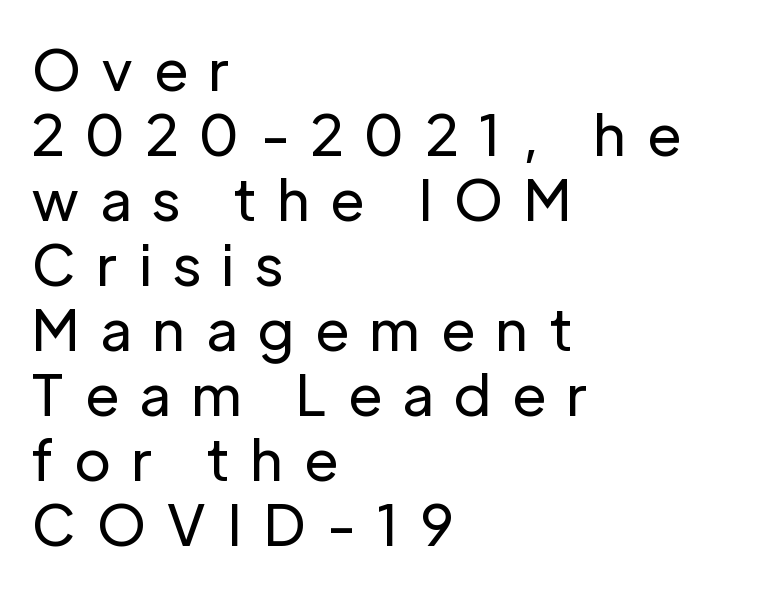
Glyph-to-glyph distance is far greater than everyday printed text. Nobody drew a line under any word here. Caption: face not bold, strokes unweighted. This rendering uses left alignment, leaving the right contour irregular. Are there feet on the stems? There aren't — it's a sans.
